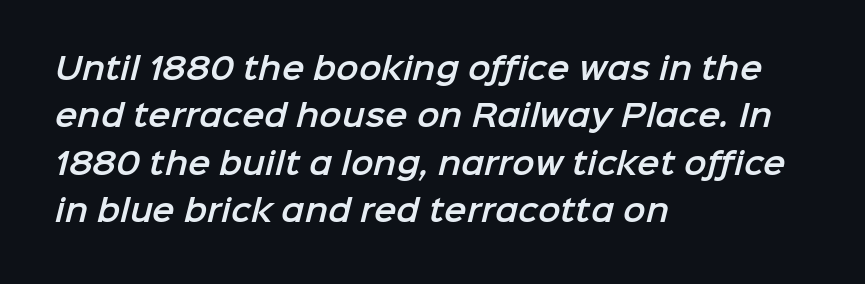
{"serif": "no", "width": "normal", "stroke_contrast": "low", "x_height": "medium", "monospaced": "no", "underline": "no", "align": "left", "line_spacing": "normal", "line_spacing_ratio": 1.58, "letter_spacing": "normal", "letter_spacing_em": 0.0, "glyph_px": 30}
